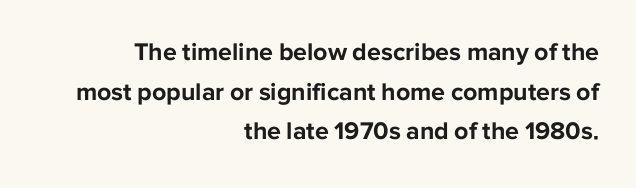
The image shows 25 px bold type, upright; set right-aligned, normal line spacing (1.59x), normal letter spacing, not underlined.
